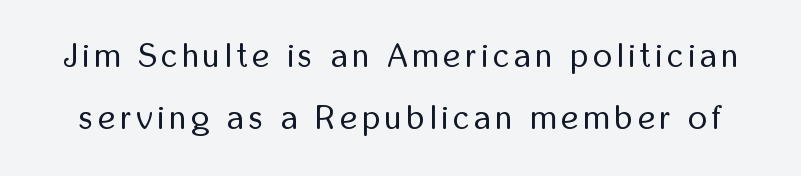
Q: Is the text bold? A: No.
Q: Is the text italic (slanted)? A: No, it is upright.
Q: Is the typeface a serif or a sans-serif typeface? A: Sans-serif.
Q: Is the text underlined? A: No.
Q: Width (condensed, normal, or wide)? A: Condensed.
Q: Stroke contrast? A: Low.
Q: x-height? A: Medium.
Q: Monospaced? A: No.
